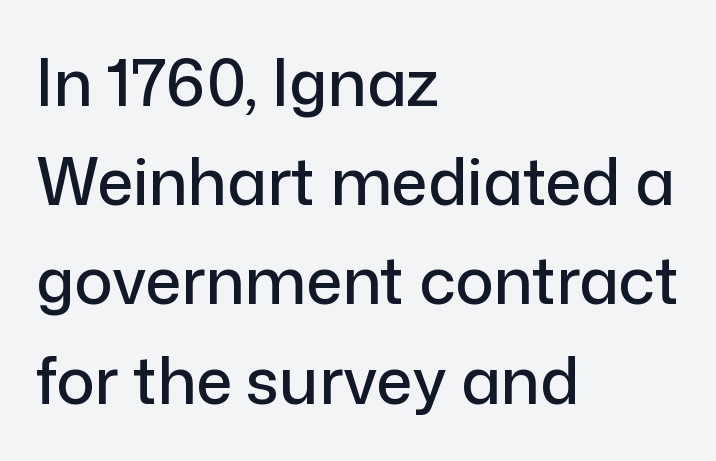
Q: Is the text italic (slanted)? A: No, it is upright.
Q: Is the typeface a serif or a sans-serif typeface? A: Sans-serif.
Q: Is the text underlined? A: No.
Q: How is the paragraph aligned? A: Left-aligned.
Q: Is the spacing between letters normal or unusually wide? A: Normal.
Q: Is the spacing between lines tight, normal or loose? A: Normal.
Q: Width (condensed, normal, or wide)? A: Normal.
Q: Stroke contrast? A: Low.
Q: x-height? A: Medium.
Q: Monospaced? A: No.
